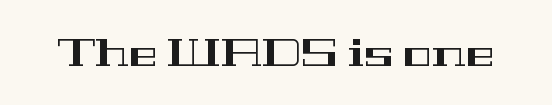
Q: Is the text italic (slanted)? A: No, it is upright.
Q: Is the typeface a serif or a sans-serif typeface? A: Serif.
Q: Is the text underlined? A: No.
Q: Is the spacing between letters normal or unusually wide? A: Normal.
Q: Width (condensed, normal, or wide)? A: Wide.
Q: Stroke contrast? A: High.
Q: x-height? A: Medium.
Q: Monospaced? A: No.
